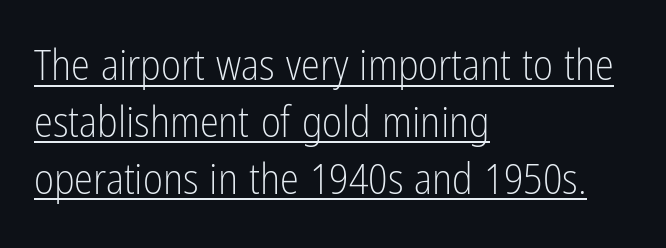
Interline gaps are of average width in this sample. The axis of the letterforms is exactly vertical. You could not count columns in this text — the font is proportionally spaced. The face used here appears with an underline applied.
